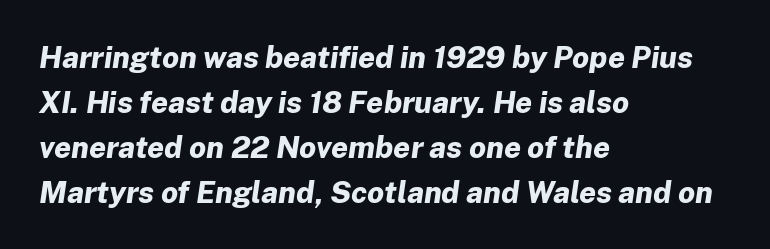
The text carries the slant typical of an italic or oblique font. The rendering uses natural spacing where letterforms have individual widths. Check the space under the baseline: it is left empty. The typesetter chose a ragged-right arrangement here. The rendering keeps characters at their native spacing. The rendering uses a bold face; every stroke is thick and dark.
